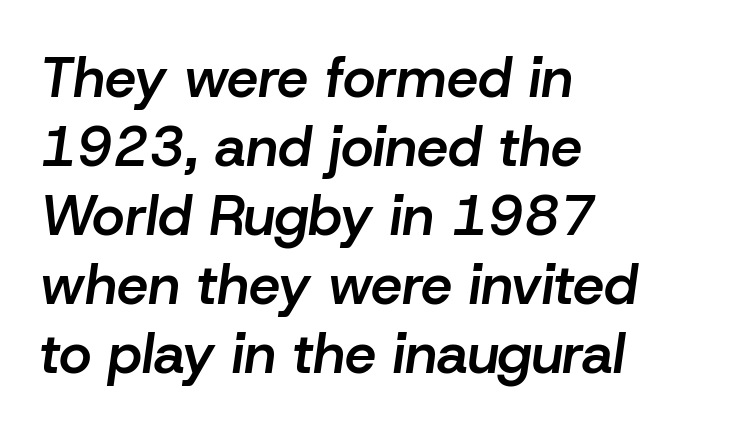
The image shows 56 px semibold type, italic (leaning right); set left-aligned, line spacing 1.23x, normal letter spacing, not underlined; low stroke contrast and a medium x-height.
